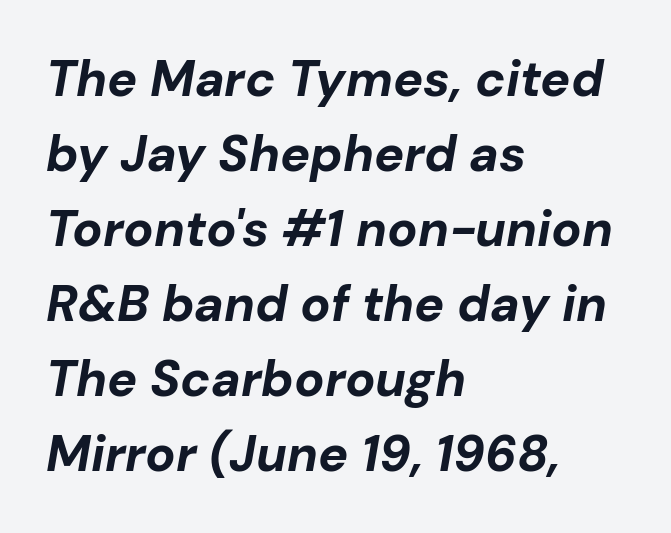
Q: Is the text bold? A: Yes.
Q: Is the text italic (slanted)? A: Yes, it leans right by about 10 degrees.
Q: Is the text underlined? A: No.
Q: How is the paragraph aligned? A: Left-aligned.
Q: Is the spacing between letters normal or unusually wide? A: Normal.
Q: Is the spacing between lines tight, normal or loose? A: Normal.
Q: Width (condensed, normal, or wide)? A: Normal.
Q: Stroke contrast? A: Low.
Q: x-height? A: Medium.
Q: Monospaced? A: No.
